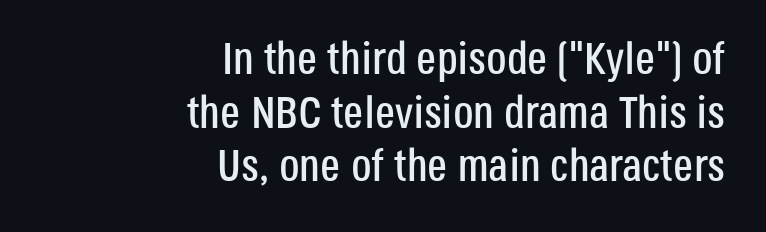
Observe the absence of serifs on each vertical stroke in this sample. You could not count columns in this text — the font is proportionally spaced. Every row of glyphs terminates at an identical x-position on the right. Descender tails drop into unmarked territory. The passage shown has conventional tracking throughout.
